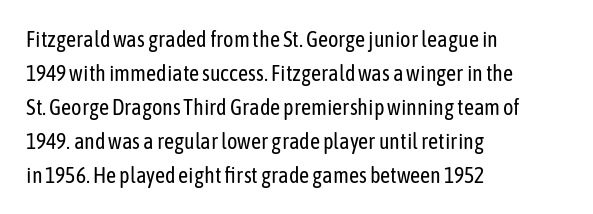
These lines stack with their left ends in a neat column. Any mark beneath the type? The region is blank. Short note: letters normally spaced. The type sits square on the baseline with zero lean.
